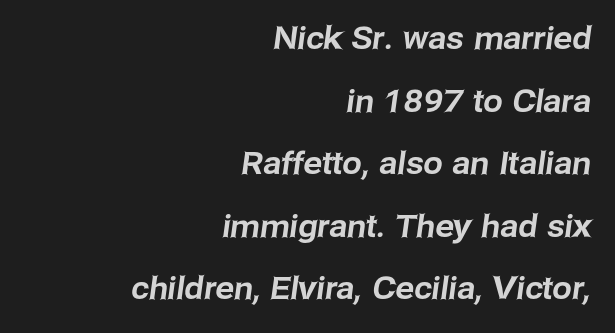
The image shows 31 px sans-serif type; set right-aligned, loose line spacing (2.02x), normal letter spacing, not underlined; low stroke contrast and a medium x-height.
